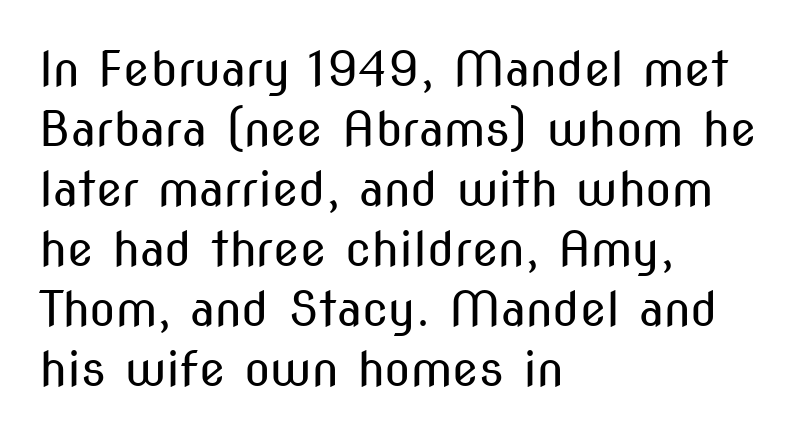
The image shows 48 px regular-weight, condensed sans-serif type, upright; set left-aligned, normal line spacing (1.25x), normal letter spacing, not underlined; medium stroke contrast and a medium x-height.
